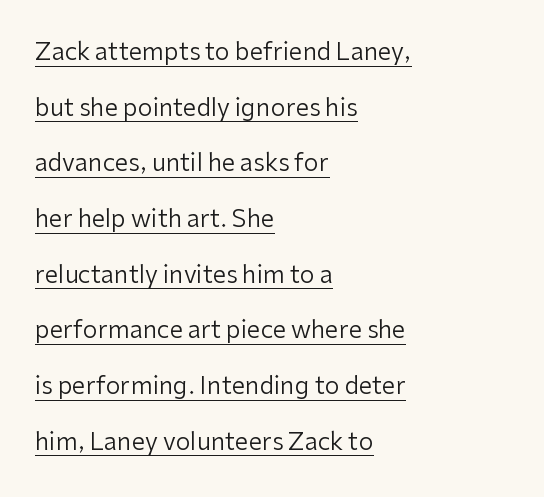
The face used here appears with an underline applied. Typeset ragged right — the left edge is the straight one. Weight: regular or lighter. A roman cut, with each character standing at attention.
